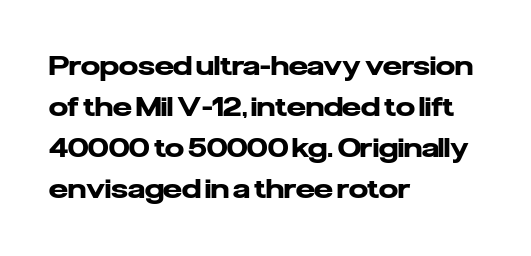
Q: Is the text bold? A: Yes.
Q: Is the text italic (slanted)? A: No, it is upright.
Q: Is the text underlined? A: No.
Q: How is the paragraph aligned? A: Left-aligned.
Q: Is the spacing between letters normal or unusually wide? A: Normal.
Q: Is the spacing between lines tight, normal or loose? A: Normal.
